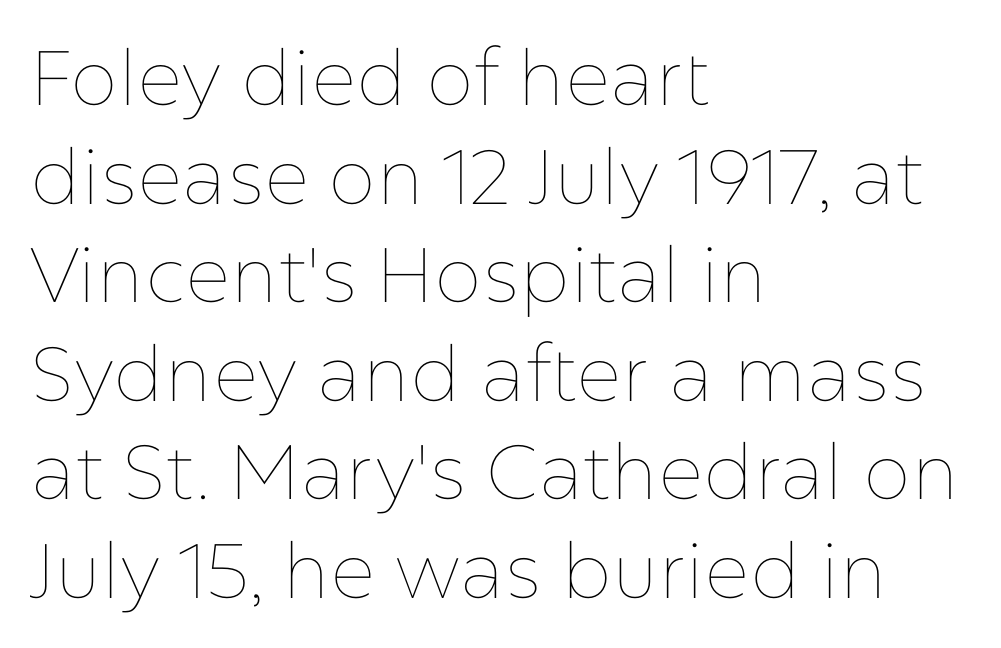
Q: Is the text bold? A: No.
Q: Is the text italic (slanted)? A: No, it is upright.
Q: Is the text underlined? A: No.
Q: How is the paragraph aligned? A: Left-aligned.
Q: Is the spacing between letters normal or unusually wide? A: Normal.
Q: Is the spacing between lines tight, normal or loose? A: Normal.
Q: Width (condensed, normal, or wide)? A: Normal.
Q: Stroke contrast? A: Low.
Q: x-height? A: Medium.
Q: Monospaced? A: No.
